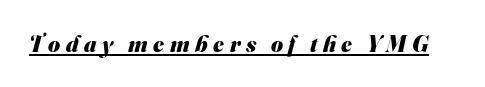
{"bold": "yes", "underline": "yes", "letter_spacing": "wide", "letter_spacing_em": 0.24, "glyph_px": 23}
